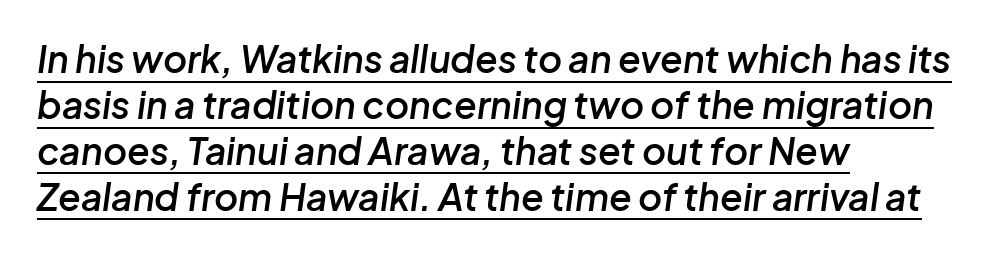
The image shows 37 px semibold type, italic (leaning right); set left-aligned, line spacing 1.24x, normal letter spacing, underlined; low stroke contrast and a medium x-height.
